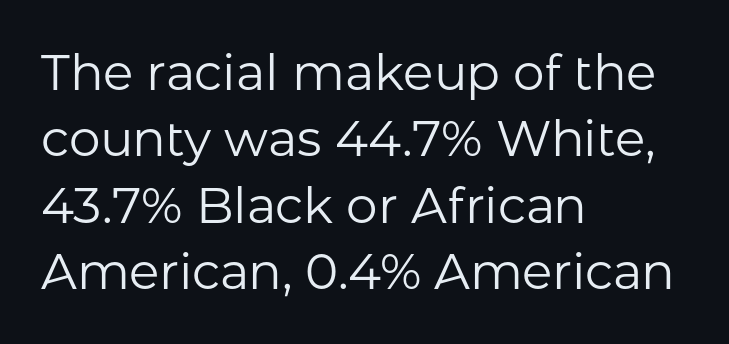
{"serif": "no", "italic": "no", "bold": "no", "weight": "regular", "width": "normal", "stroke_contrast": "low", "x_height": "medium", "monospaced": "no", "underline": "no", "align": "left", "line_spacing": "normal", "line_spacing_ratio": 1.33, "letter_spacing": "normal", "letter_spacing_em": 0.0, "glyph_px": 50}
